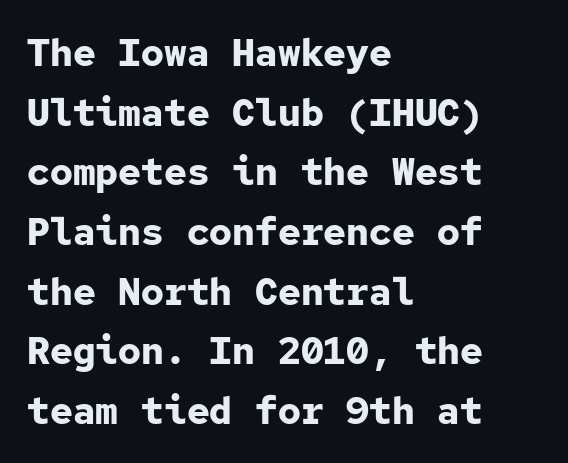
Q: Is the text bold? A: Yes.
Q: Is the text italic (slanted)? A: No, it is upright.
Q: Is the typeface a serif or a sans-serif typeface? A: Sans-serif.
Q: Is the text underlined? A: No.
Q: How is the paragraph aligned? A: Left-aligned.
Q: Is the spacing between letters normal or unusually wide? A: Normal.
Q: Is the spacing between lines tight, normal or loose? A: Normal.
Q: Width (condensed, normal, or wide)? A: Normal.
Q: Stroke contrast? A: Low.
Q: x-height? A: Medium.
Q: Monospaced? A: Yes.
